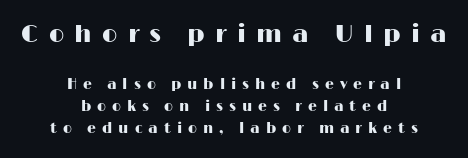
In terms of leading, this rendering sits right in the middle. Letters rest on an invisible, unmarked baseline. Reading top to bottom, the characters get smaller at the block break. Compared with a flush-left layout, this one balances lines on the center instead. The letters are spread apart with noticeably loose tracking.
